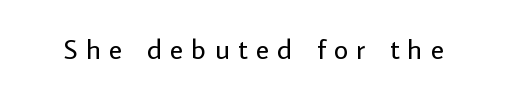
Is this a fixed-width face? No — the glyphs have proportional, varying widths. No word sits above an underline. The passage shown has open, widely tracked lettering throughout. The axis of the letterforms is exactly vertical. The face used here is a sans, in the tradition of grotesques and geometrics.
